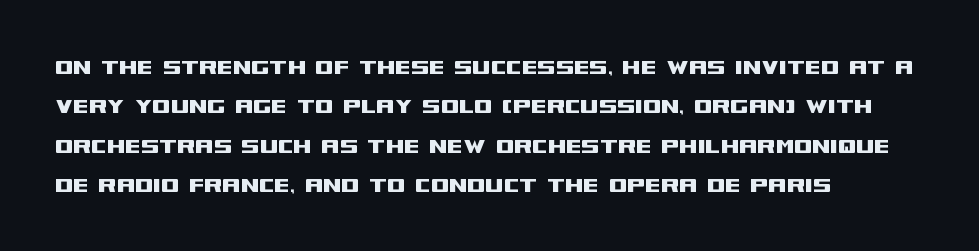
{"italic": "no", "underline": "no", "align": "left", "line_spacing": "normal", "line_spacing_ratio": 1.51, "letter_spacing": "normal", "letter_spacing_em": 0.0, "glyph_px": 26}
